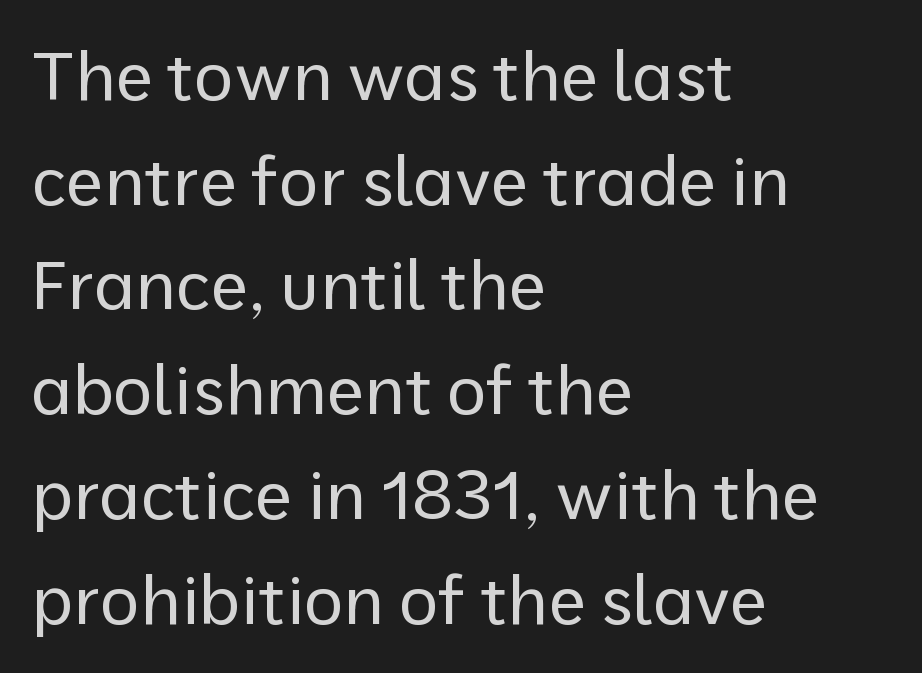
{"serif": "no", "italic": "no", "bold": "no", "weight": "regular", "width": "normal", "stroke_contrast": "low", "x_height": "medium", "monospaced": "no", "underline": "no", "align": "left", "line_spacing": "normal", "line_spacing_ratio": 1.54, "letter_spacing": "normal", "letter_spacing_em": 0.0, "glyph_px": 68}
